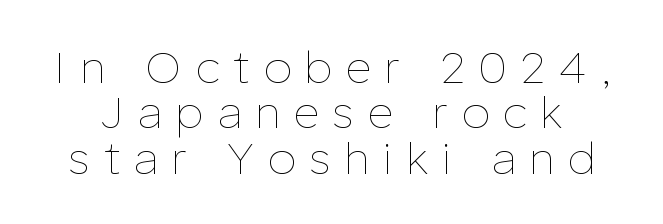
{"italic": "no", "bold": "no", "weight": "thin", "width": "normal", "stroke_contrast": "low", "x_height": "medium", "monospaced": "no", "underline": "no", "line_spacing": "tight", "line_spacing_ratio": 1.03, "letter_spacing": "wide", "letter_spacing_em": 0.33, "glyph_px": 44}
